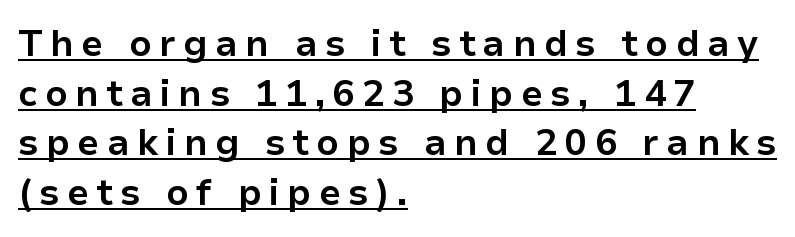
Q: Is the text bold? A: Yes.
Q: Is the text italic (slanted)? A: No, it is upright.
Q: Is the typeface a serif or a sans-serif typeface? A: Sans-serif.
Q: Is the text underlined? A: Yes.
Q: How is the paragraph aligned? A: Left-aligned.
Q: Is the spacing between letters normal or unusually wide? A: Unusually wide.
Q: Is the spacing between lines tight, normal or loose? A: Normal.
Q: Width (condensed, normal, or wide)? A: Normal.
Q: Stroke contrast? A: Low.
Q: x-height? A: Medium.
Q: Monospaced? A: No.
